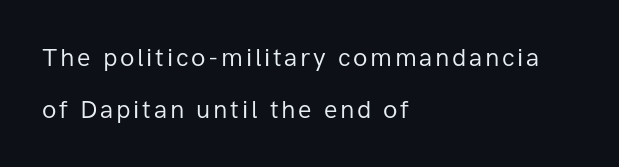
The image shows 25 px text type, upright; set left-aligned, loose line spacing (2.07x), not underlined.
